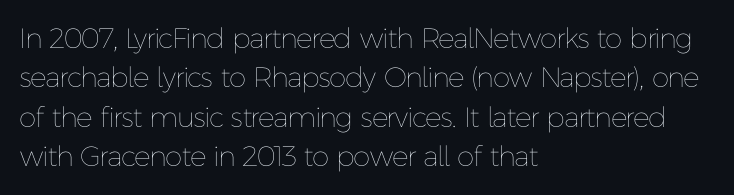
Q: Is the text bold? A: No.
Q: Is the text italic (slanted)? A: No, it is upright.
Q: Is the text underlined? A: No.
Q: How is the paragraph aligned? A: Left-aligned.
Q: Is the spacing between letters normal or unusually wide? A: Normal.
Q: Is the spacing between lines tight, normal or loose? A: Normal.
Q: Width (condensed, normal, or wide)? A: Normal.
Q: Stroke contrast? A: Low.
Q: x-height? A: Medium.
Q: Monospaced? A: No.
